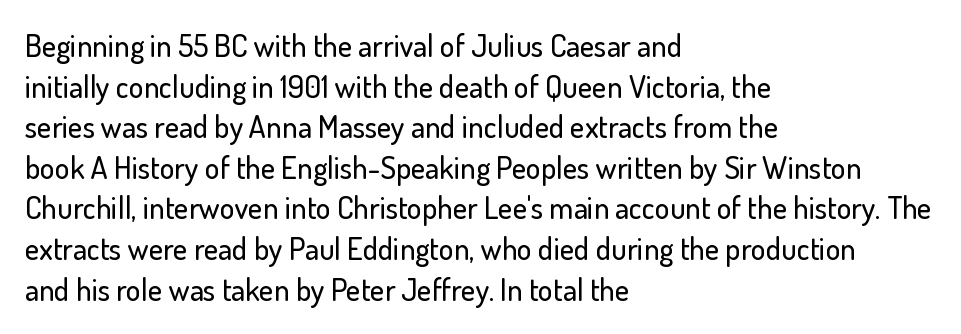
Q: Is the text italic (slanted)? A: No, it is upright.
Q: Is the typeface a serif or a sans-serif typeface? A: Sans-serif.
Q: Is the text underlined? A: No.
Q: How is the paragraph aligned? A: Left-aligned.
Q: Is the spacing between letters normal or unusually wide? A: Normal.
Q: Is the spacing between lines tight, normal or loose? A: Normal.
Q: Width (condensed, normal, or wide)? A: Normal.
Q: Stroke contrast? A: Low.
Q: x-height? A: Small.
Q: Monospaced? A: No.
